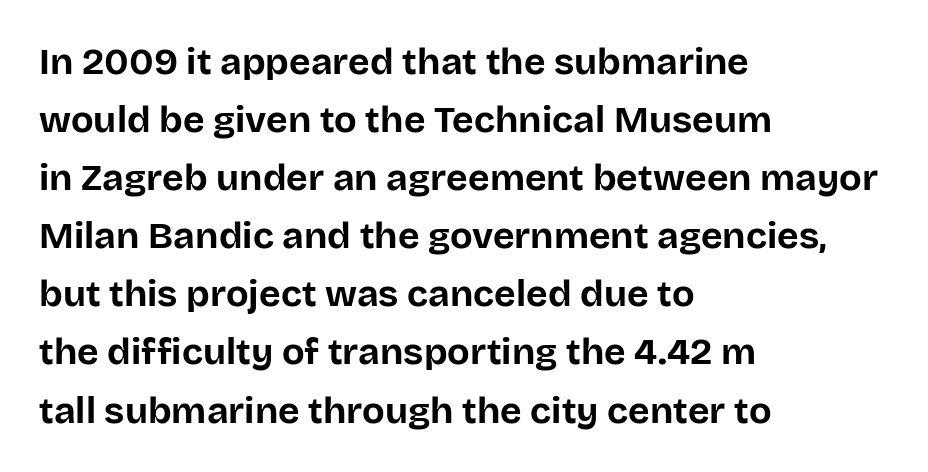
{"serif": "no", "italic": "no", "bold": "yes", "weight": "bold", "width": "normal", "stroke_contrast": "low", "x_height": "large", "monospaced": "no", "underline": "no", "align": "left", "line_spacing": "normal", "line_spacing_ratio": 1.57, "letter_spacing": "normal", "letter_spacing_em": 0.0, "glyph_px": 37}
